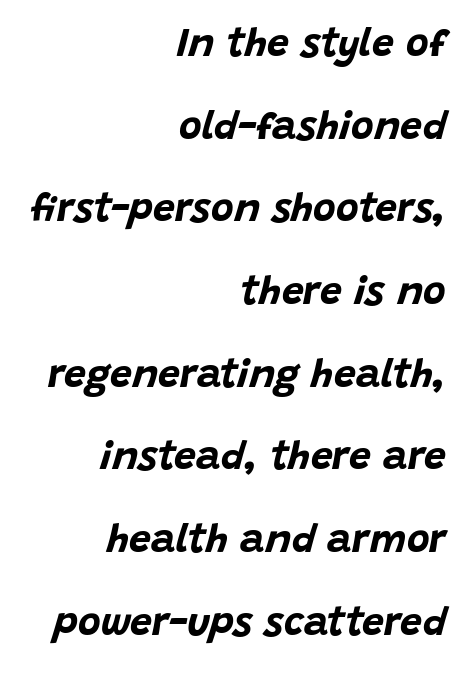
One glance says open: line gaps are wider than usual. Strong, thick strokes mark this as bold type. The letters advance in unequal steps, a hallmark of proportional type. The rag falls on the left side of this text block. Quick note: underline off. You could call the tracking neutral — neither tight nor loose.
